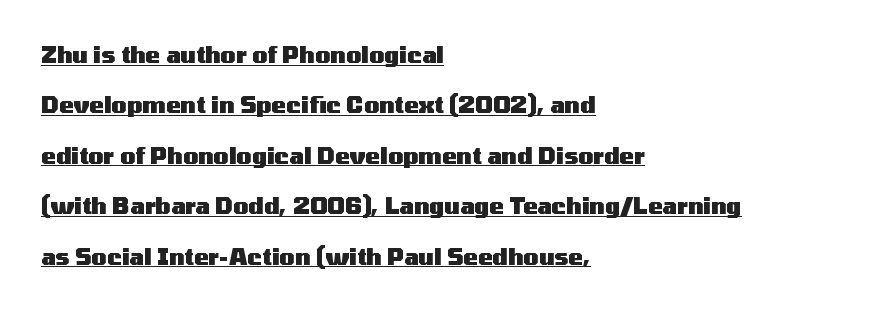
What decoration does the sample have? An underline. Reading down the block, your eye returns to a fixed left position each line. Posture: upright roman. The gaps between neighbouring characters are ordinary and unremarkable.
